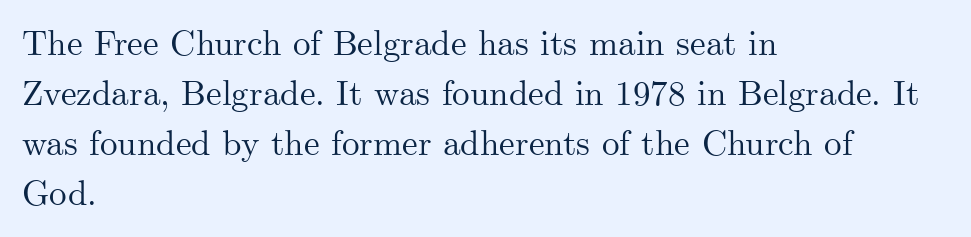
The image shows 35 px serif type, upright; set left-aligned, normal line spacing (1.43x), normal letter spacing, not underlined; medium stroke contrast and a small x-height.
